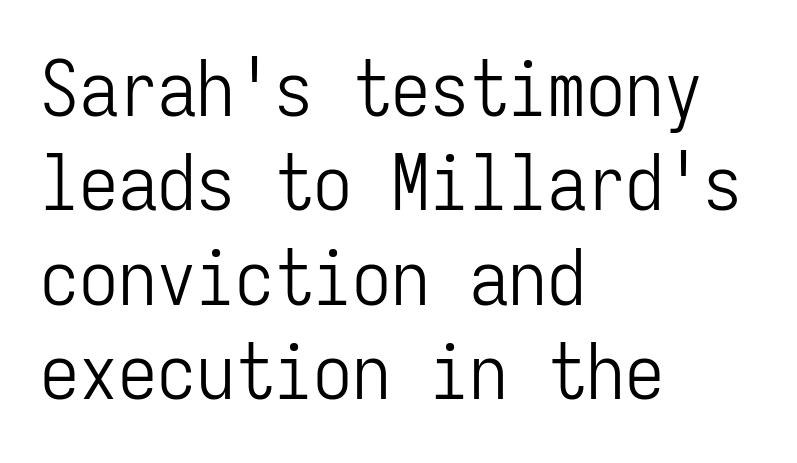
Q: Is the text bold? A: No.
Q: Is the text italic (slanted)? A: No, it is upright.
Q: Is the typeface a serif or a sans-serif typeface? A: Sans-serif.
Q: Is the text underlined? A: No.
Q: How is the paragraph aligned? A: Left-aligned.
Q: Is the spacing between letters normal or unusually wide? A: Normal.
Q: Width (condensed, normal, or wide)? A: Condensed.
Q: Stroke contrast? A: Low.
Q: x-height? A: Medium.
Q: Monospaced? A: Yes.
